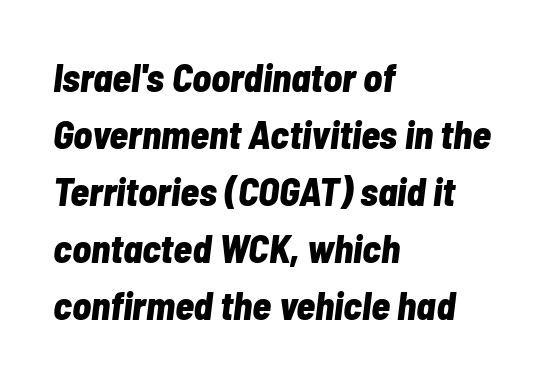
The image shows 39 px bold, condensed type, italic (leaning right); set left-aligned, normal line spacing (1.46x), normal letter spacing, not underlined; low stroke contrast and a medium x-height.
